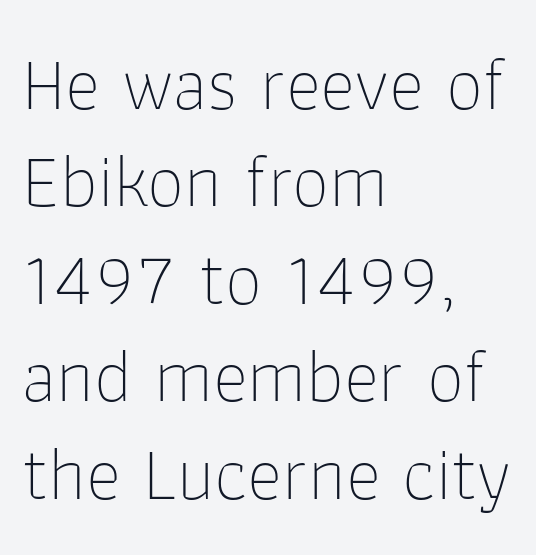
The image shows 75 px thin sans-serif type, upright; set left-aligned, normal line spacing (1.3x), normal letter spacing, not underlined; low stroke contrast and a medium x-height.
